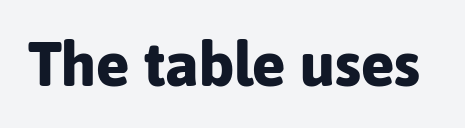
The glyphs are unaccompanied by any horizontal stroke below them. You'd pick this weight for a headline — it's a proper bold. The rendering keeps characters at their native spacing. Note: no serifs on the glyphs. Tall strokes in this sample are plumb rather than angled. This sample has the flowing, uneven cadence of proportional lettering.
